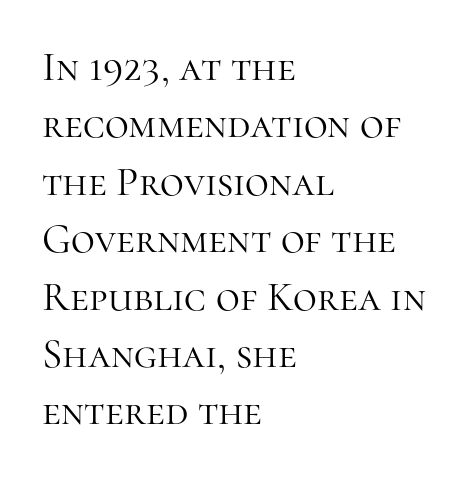
The image shows 41 px light serif type, upright; set left-aligned, normal line spacing (1.4x), normal letter spacing, not underlined; high stroke contrast and a medium x-height.
